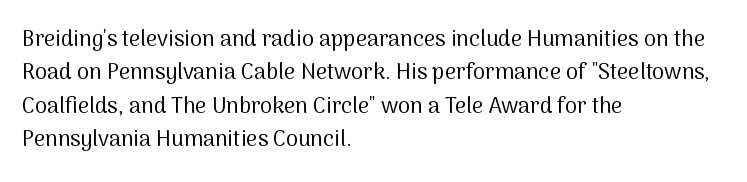
{"italic": "no", "bold": "no", "underline": "no", "align": "left", "line_spacing": "normal", "line_spacing_ratio": 1.52, "letter_spacing": "normal", "letter_spacing_em": 0.0, "glyph_px": 22}
